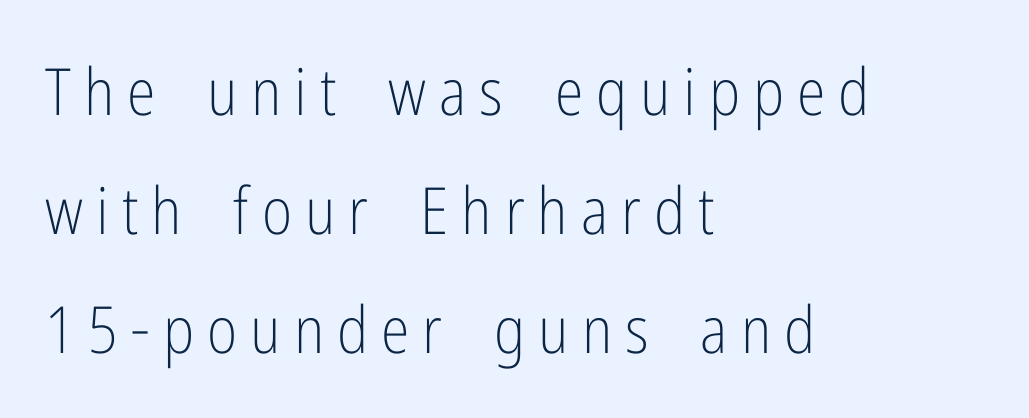
Nobody drew a line under any word here. Font category for this specimen: sans-serif. Designer's note — italics off, roman on. You could only call the tracking loose — the letters float apart. Think standard paragraph weight, or any step lighter than that.
